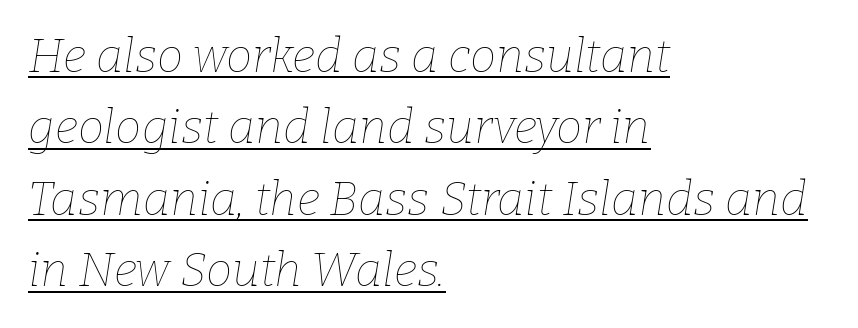
Stem width sits at or under what a default text font uses. The words here are underlined. How are the letters spaced? Ordinarily, with no added tracking. Characters are canted at an angle relative to the baseline's perpendicular.
